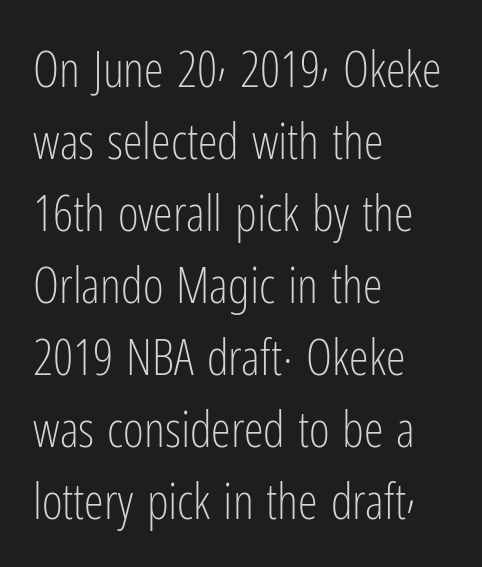
If you measured baseline to baseline, you'd find a middling distance. The letters look calm and open, with moderate or lighter stems. Type style note: lacks serifs. Underlining? Definitely not there. Look at the tracking — it's just the regular setting, nothing added.
